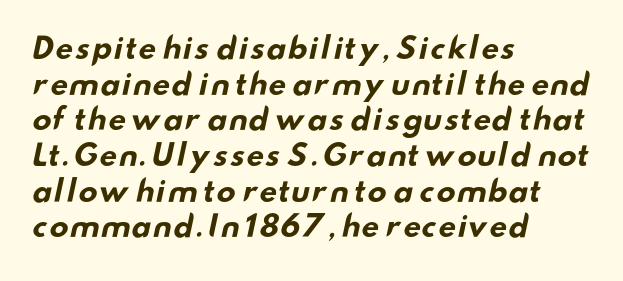
Q: Is the text bold? A: Yes.
Q: Is the typeface a serif or a sans-serif typeface? A: Sans-serif.
Q: Is the text underlined? A: No.
Q: How is the paragraph aligned? A: Left-aligned.
Q: Is the spacing between letters normal or unusually wide? A: Normal.
Q: Width (condensed, normal, or wide)? A: Wide.
Q: Stroke contrast? A: Low.
Q: x-height? A: Small.
Q: Monospaced? A: No.
